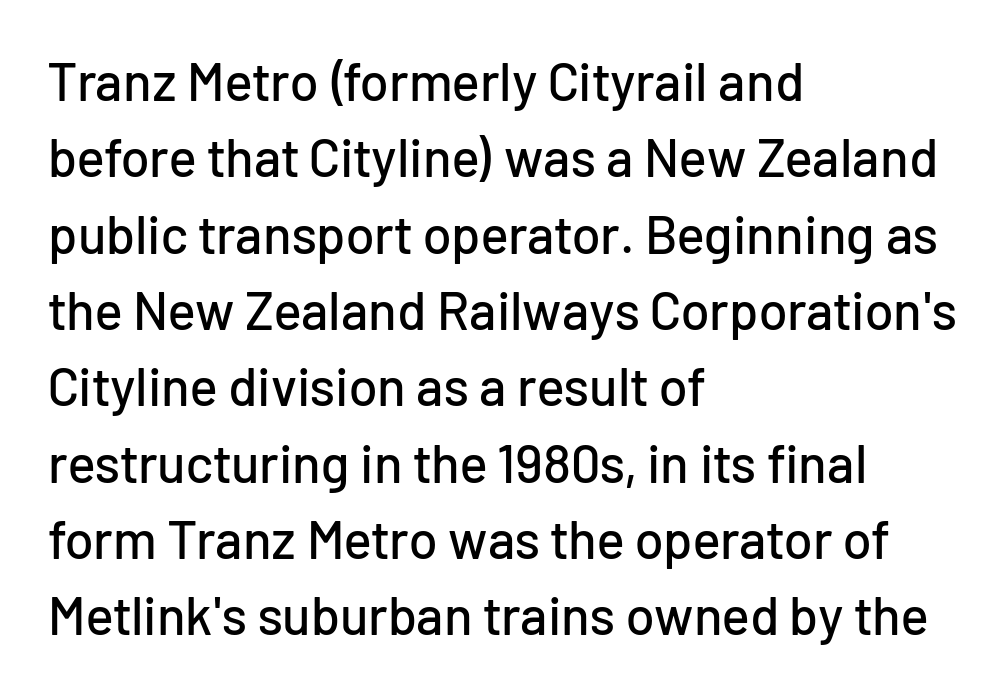
{"serif": "no", "italic": "no", "width": "normal", "stroke_contrast": "low", "x_height": "medium", "monospaced": "no", "underline": "no", "align": "left", "line_spacing": "normal", "line_spacing_ratio": 1.44, "letter_spacing": "normal", "letter_spacing_em": 0.0, "glyph_px": 53}
